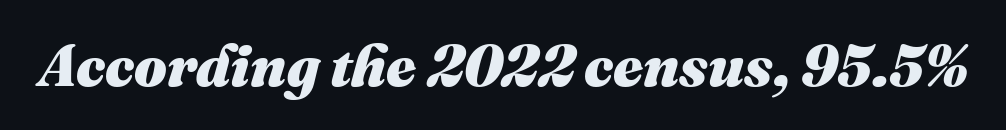
{"italic": "yes", "lean": "right", "slant_degrees": 16, "bold": "yes", "weight": "heavy", "width": "normal", "stroke_contrast": "medium", "x_height": "medium", "monospaced": "no", "underline": "no", "letter_spacing": "normal", "letter_spacing_em": 0.0, "glyph_px": 58}
